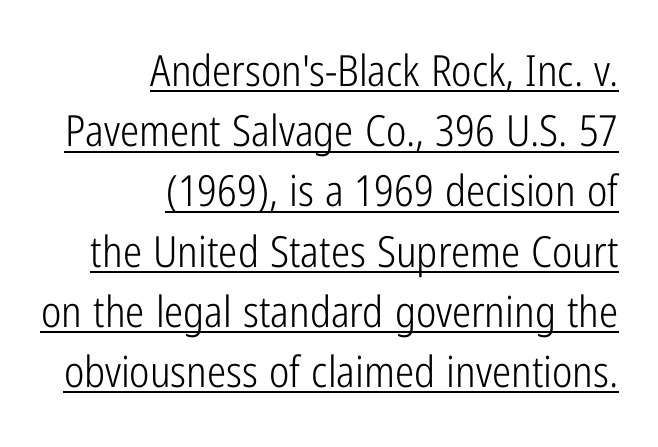
Q: Is the text bold? A: No.
Q: Is the text italic (slanted)? A: No, it is upright.
Q: Is the typeface a serif or a sans-serif typeface? A: Sans-serif.
Q: Is the text underlined? A: Yes.
Q: How is the paragraph aligned? A: Right-aligned.
Q: Is the spacing between letters normal or unusually wide? A: Normal.
Q: Is the spacing between lines tight, normal or loose? A: Normal.
Q: Width (condensed, normal, or wide)? A: Condensed.
Q: Stroke contrast? A: Low.
Q: x-height? A: Medium.
Q: Monospaced? A: No.
